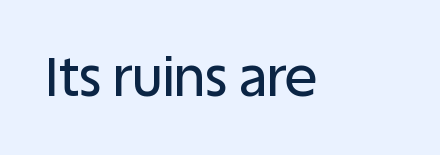
Font category for this specimen: sans-serif. Underline: absent. Proportional: the letters do not fall into vertical columns. When letters stand straight like this, we call the style roman or upright. You could call the tracking neutral — neither tight nor loose.
